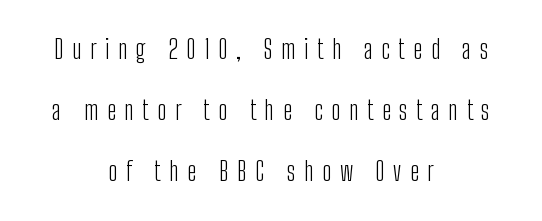
{"italic": "no", "bold": "no", "underline": "no", "align": "center", "line_spacing": "loose", "line_spacing_ratio": 2.35, "letter_spacing": "wide", "letter_spacing_em": 0.33, "glyph_px": 26}
